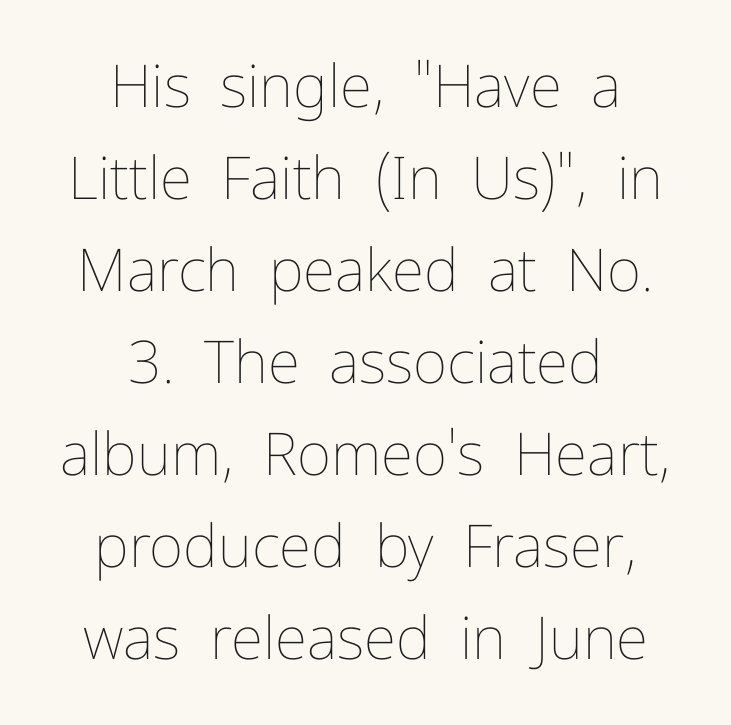
{"italic": "no", "bold": "no", "weight": "thin", "width": "normal", "stroke_contrast": "low", "x_height": "medium", "monospaced": "no", "underline": "no", "align": "center", "line_spacing": "normal", "line_spacing_ratio": 1.56, "letter_spacing": "normal", "letter_spacing_em": 0.0, "glyph_px": 59}
